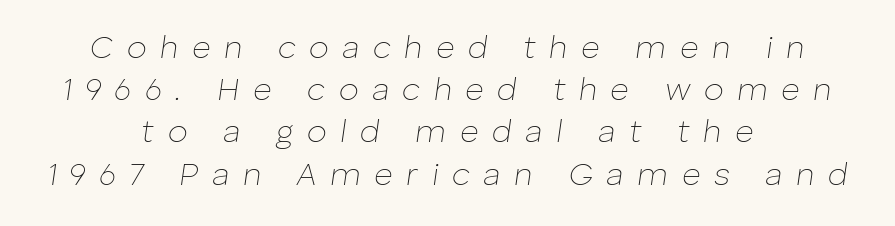
The image shows 32 px thin type, italic (leaning right); set centered, normal line spacing (1.32x), unusually wide letter spacing (+0.42 em), not underlined; low stroke contrast and a medium x-height.
